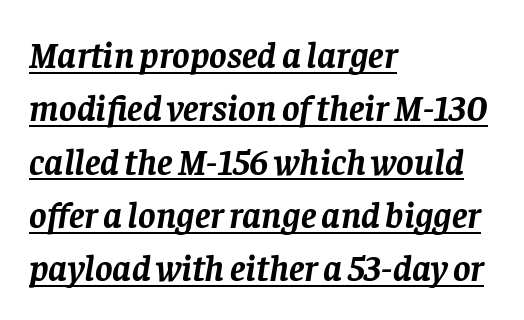
Q: Is the text bold? A: Yes.
Q: Is the text italic (slanted)? A: Yes, it leans right by about 8 degrees.
Q: Is the typeface a serif or a sans-serif typeface? A: Serif.
Q: Is the text underlined? A: Yes.
Q: How is the paragraph aligned? A: Left-aligned.
Q: Is the spacing between letters normal or unusually wide? A: Normal.
Q: Is the spacing between lines tight, normal or loose? A: Normal.
Q: Width (condensed, normal, or wide)? A: Normal.
Q: Stroke contrast? A: Low.
Q: x-height? A: Large.
Q: Monospaced? A: No.
